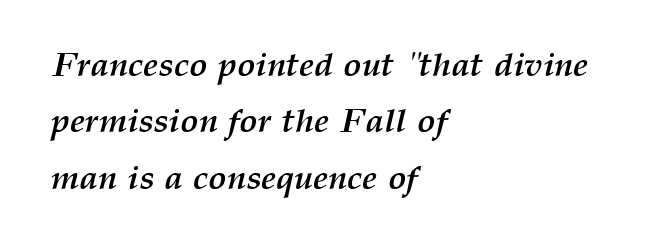
The image shows 34 px semibold type, italic (leaning right); set left-aligned, normal line spacing (1.66x), normal letter spacing, not underlined; medium stroke contrast and a medium x-height.
